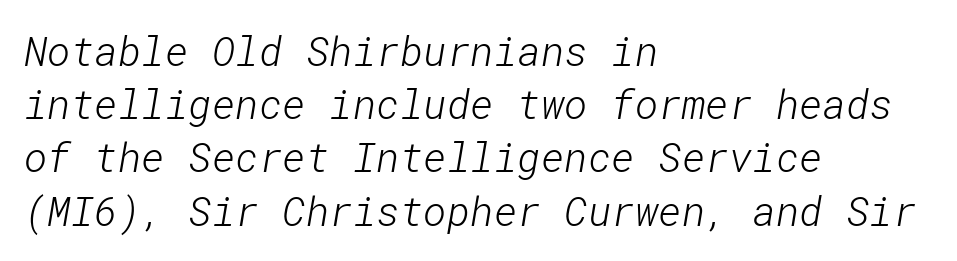
The image shows 40 px light sans-serif type; set left-aligned, normal line spacing (1.33x), normal letter spacing, not underlined; low stroke contrast and a medium x-height.
